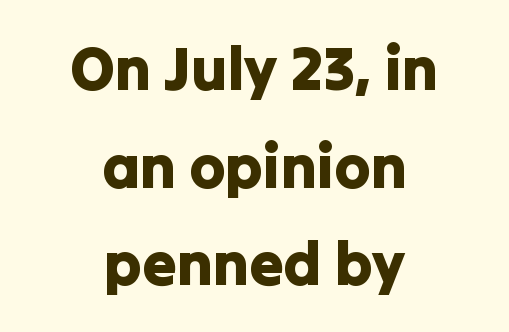
The image shows 61 px sans-serif type, upright; set centered, normal line spacing (1.6x), normal letter spacing, not underlined; low stroke contrast and a medium x-height.
